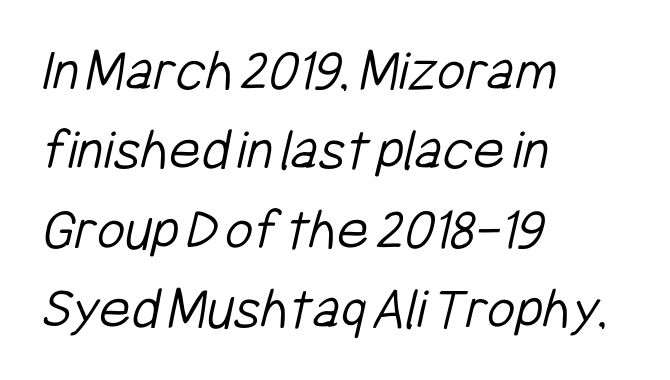
{"serif": "no", "bold": "no", "weight": "light", "width": "condensed", "stroke_contrast": "low", "x_height": "medium", "monospaced": "no", "underline": "no", "align": "left", "line_spacing": "normal", "line_spacing_ratio": 1.3, "letter_spacing": "normal", "letter_spacing_em": 0.0, "glyph_px": 61}
